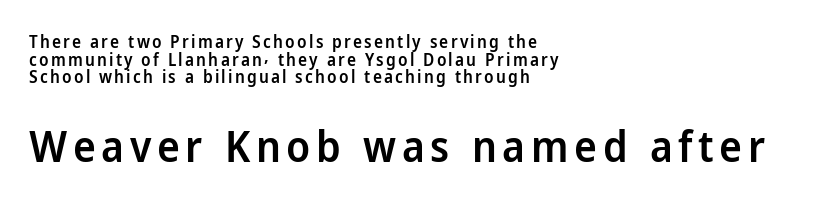
Q: Is the text bold? A: Semi-bold.
Q: Is the text italic (slanted)? A: No, it is upright.
Q: Is the typeface a serif or a sans-serif typeface? A: Sans-serif.
Q: Is the text underlined? A: No.
Q: How is the paragraph aligned? A: Left-aligned.
Q: Is the spacing between lines tight, normal or loose? A: Tight.
Q: Which block of text is set in a larger size, the first (top) or the second (bottom)? A: The second (bottom) one.
Q: Width (condensed, normal, or wide)? A: Normal.
Q: Stroke contrast? A: Low.
Q: x-height? A: Medium.
Q: Monospaced? A: No.
